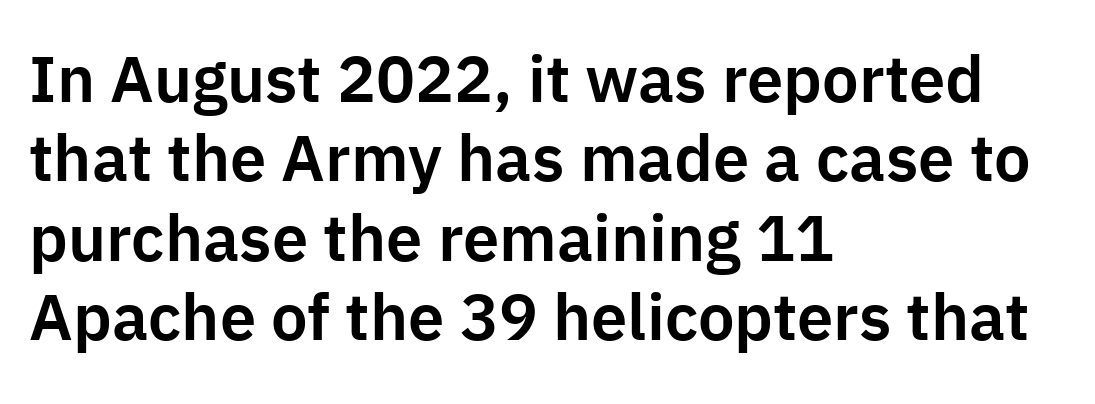
{"serif": "no", "italic": "no", "width": "normal", "stroke_contrast": "low", "x_height": "medium", "monospaced": "no", "underline": "no", "align": "left", "line_spacing_ratio": 1.22, "letter_spacing": "normal", "letter_spacing_em": 0.0, "glyph_px": 65}
